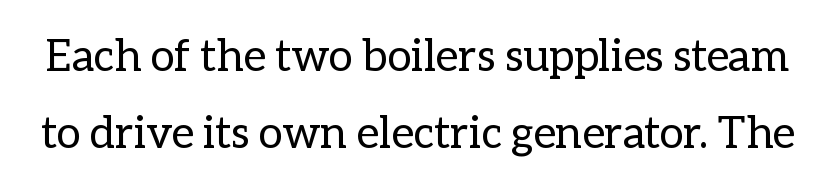
{"italic": "no", "bold": "no", "weight": "regular", "width": "normal", "stroke_contrast": "low", "x_height": "medium", "monospaced": "no", "underline": "no", "line_spacing_ratio": 1.76, "letter_spacing": "normal", "letter_spacing_em": 0.0, "glyph_px": 44}
